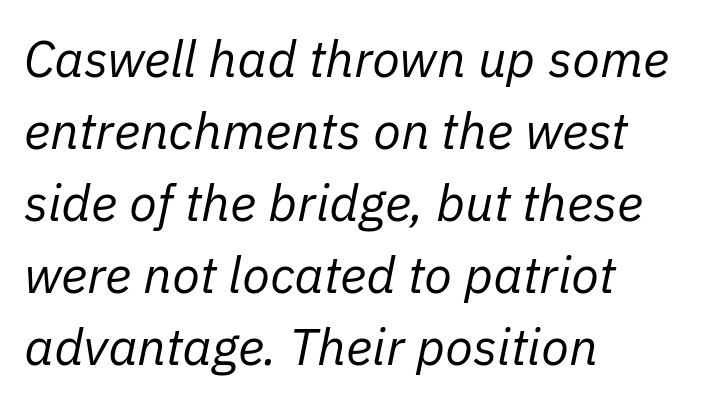
{"italic": "yes", "lean": "right", "slant_degrees": 11, "bold": "no", "weight": "regular", "width": "normal", "stroke_contrast": "low", "x_height": "medium", "monospaced": "no", "underline": "no", "align": "left", "line_spacing": "normal", "line_spacing_ratio": 1.41, "letter_spacing": "normal", "letter_spacing_em": 0.0, "glyph_px": 51}
